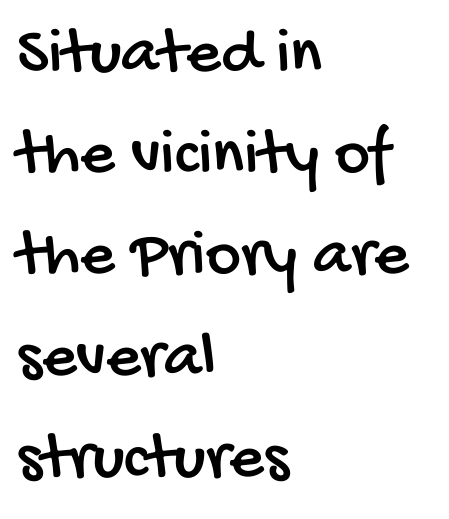
The image shows 67 px condensed sans-serif type; set left-aligned, normal line spacing (1.51x), normal letter spacing, not underlined; low stroke contrast and a large x-height.
